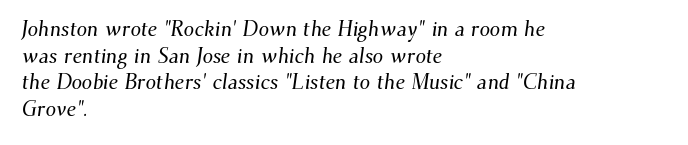
{"underline": "no", "align": "left", "line_spacing": "normal", "line_spacing_ratio": 1.27, "letter_spacing": "normal", "letter_spacing_em": 0.0, "glyph_px": 21}
